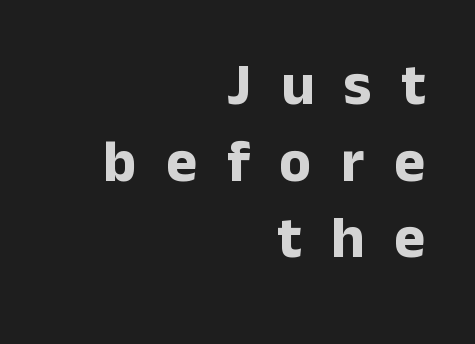
Q: Is the text bold? A: Yes.
Q: Is the text italic (slanted)? A: No, it is upright.
Q: Is the typeface a serif or a sans-serif typeface? A: Sans-serif.
Q: Is the text underlined? A: No.
Q: How is the paragraph aligned? A: Right-aligned.
Q: Is the spacing between letters normal or unusually wide? A: Unusually wide.
Q: Is the spacing between lines tight, normal or loose? A: Normal.
Q: Width (condensed, normal, or wide)? A: Normal.
Q: Stroke contrast? A: Low.
Q: x-height? A: Medium.
Q: Monospaced? A: No.
